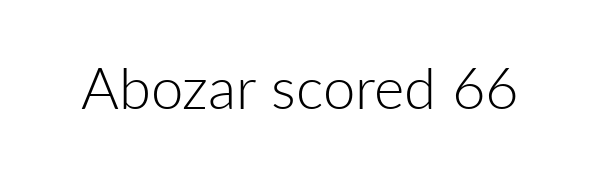
Q: Is the text bold? A: No.
Q: Is the text italic (slanted)? A: No, it is upright.
Q: Is the typeface a serif or a sans-serif typeface? A: Sans-serif.
Q: Is the text underlined? A: No.
Q: Is the spacing between letters normal or unusually wide? A: Normal.
Q: Width (condensed, normal, or wide)? A: Normal.
Q: Stroke contrast? A: Low.
Q: x-height? A: Medium.
Q: Monospaced? A: No.
